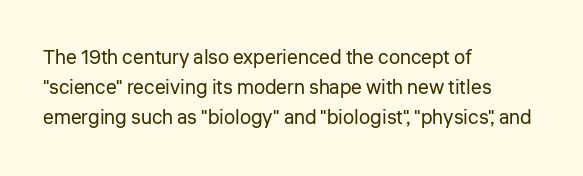
{"italic": "no", "bold": "no", "underline": "no", "align": "left", "line_spacing": "normal", "line_spacing_ratio": 1.51, "letter_spacing": "normal", "letter_spacing_em": 0.0, "glyph_px": 20}
